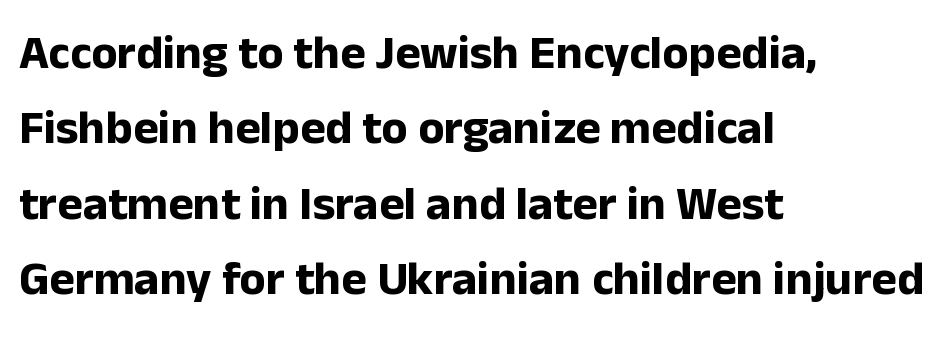
The image shows 48 px bold sans-serif type, upright; set left-aligned, normal line spacing (1.57x), normal letter spacing, not underlined; low stroke contrast and a medium x-height.
